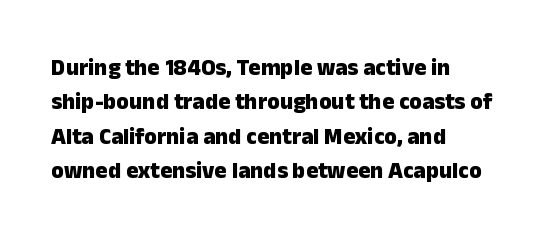
{"italic": "no", "bold": "yes", "underline": "no", "align": "left", "line_spacing": "normal", "line_spacing_ratio": 1.5, "letter_spacing": "normal", "letter_spacing_em": 0.0, "glyph_px": 23}
